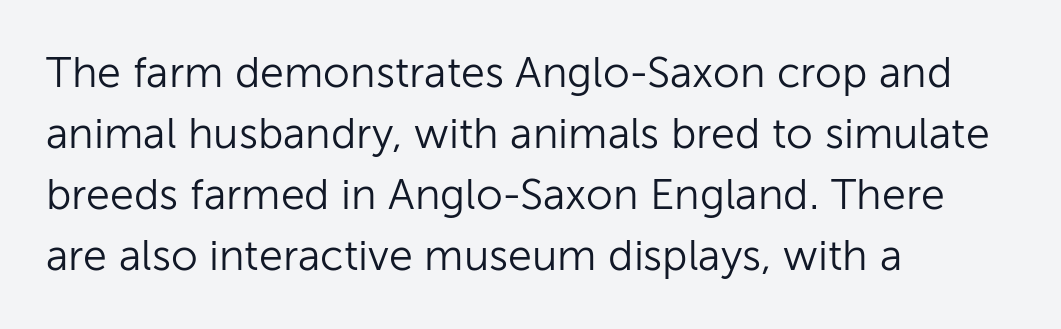
Q: Is the text bold? A: No.
Q: Is the text italic (slanted)? A: No, it is upright.
Q: Is the typeface a serif or a sans-serif typeface? A: Sans-serif.
Q: Is the text underlined? A: No.
Q: How is the paragraph aligned? A: Left-aligned.
Q: Is the spacing between letters normal or unusually wide? A: Normal.
Q: Is the spacing between lines tight, normal or loose? A: Normal.
Q: Width (condensed, normal, or wide)? A: Normal.
Q: Stroke contrast? A: Low.
Q: x-height? A: Medium.
Q: Monospaced? A: No.
